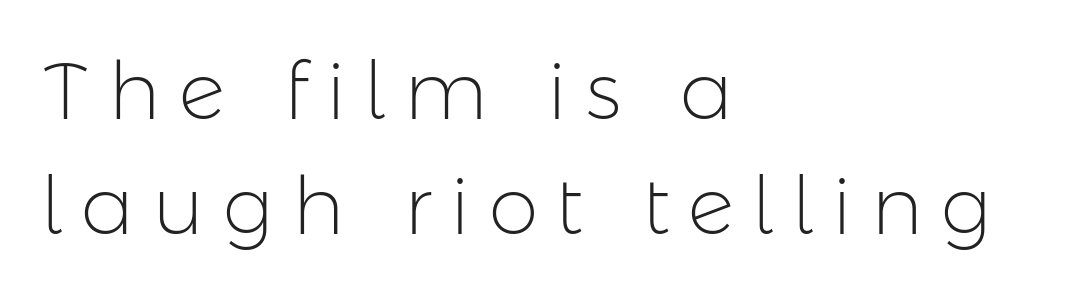
The image shows 80 px light sans-serif type, upright; set left-aligned, normal line spacing (1.44x), unusually wide letter spacing (+0.23 em), not underlined; low stroke contrast and a medium x-height.
